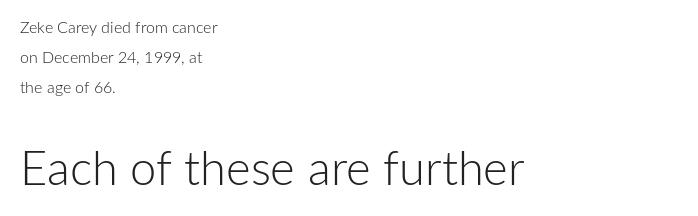
Words appear dense and cohesive because spacing is normal. The strokes are not fattened; the text isn't bold. Look at the glyph heights: the lower group is clearly the bigger setting. Visually the block forms a straight wall on the left and a jagged coastline on the right. The axis of the letterforms is exactly vertical.
